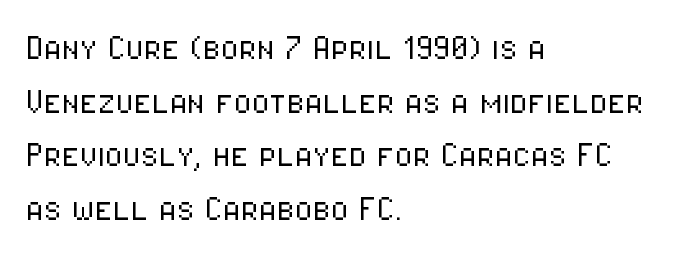
{"serif": "no", "italic": "no", "bold": "no", "weight": "light", "width": "condensed", "stroke_contrast": "low", "x_height": "medium", "monospaced": "no", "underline": "no", "align": "left", "line_spacing": "normal", "line_spacing_ratio": 1.31, "letter_spacing": "normal", "letter_spacing_em": 0.0, "glyph_px": 41}
